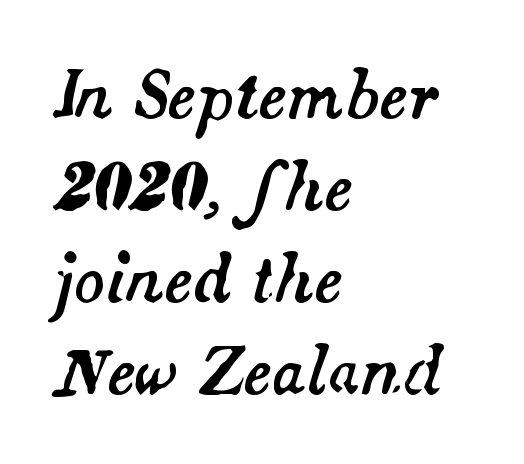
The image shows 64 px text type, italic (leaning right); set left-aligned, normal line spacing (1.44x), normal letter spacing, not underlined; medium stroke contrast and a small x-height.
